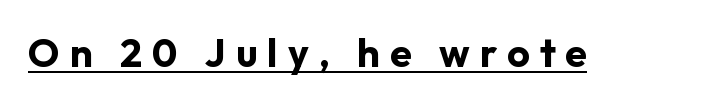
Q: Is the text bold? A: Yes.
Q: Is the text italic (slanted)? A: No, it is upright.
Q: Is the typeface a serif or a sans-serif typeface? A: Sans-serif.
Q: Is the text underlined? A: Yes.
Q: Is the spacing between letters normal or unusually wide? A: Unusually wide.
Q: Width (condensed, normal, or wide)? A: Normal.
Q: Stroke contrast? A: Low.
Q: x-height? A: Medium.
Q: Monospaced? A: No.
